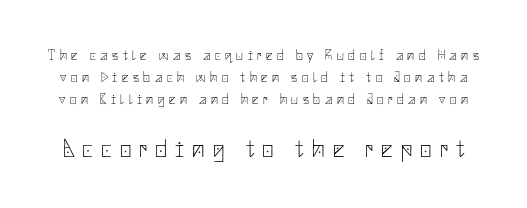
Q: Is the text bold? A: No.
Q: Is the text italic (slanted)? A: No, it is upright.
Q: Is the text underlined? A: No.
Q: Is the spacing between letters normal or unusually wide? A: Unusually wide.
Q: Is the spacing between lines tight, normal or loose? A: Normal.
Q: Which block of text is set in a larger size, the first (top) or the second (bottom)? A: The second (bottom) one.
